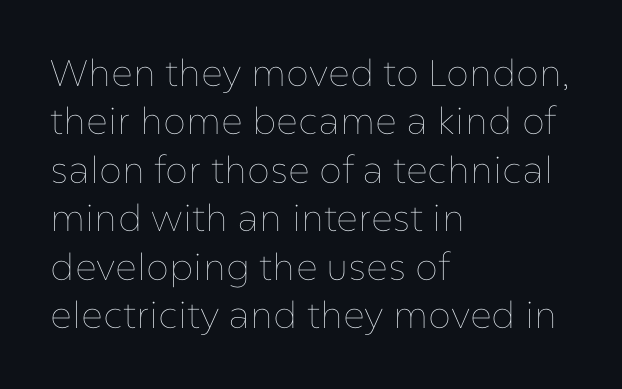
Students, observe: this is what conventionally led text looks like. These lines keep a tight, regular rhythm from letter to letter. Here the designer chose a conventional face with non-uniform glyph widths. The font's upright variant was chosen for this text. Stroke mass is kept to a normal reading level or below. The paragraph has a hard left edge and a soft right edge.
